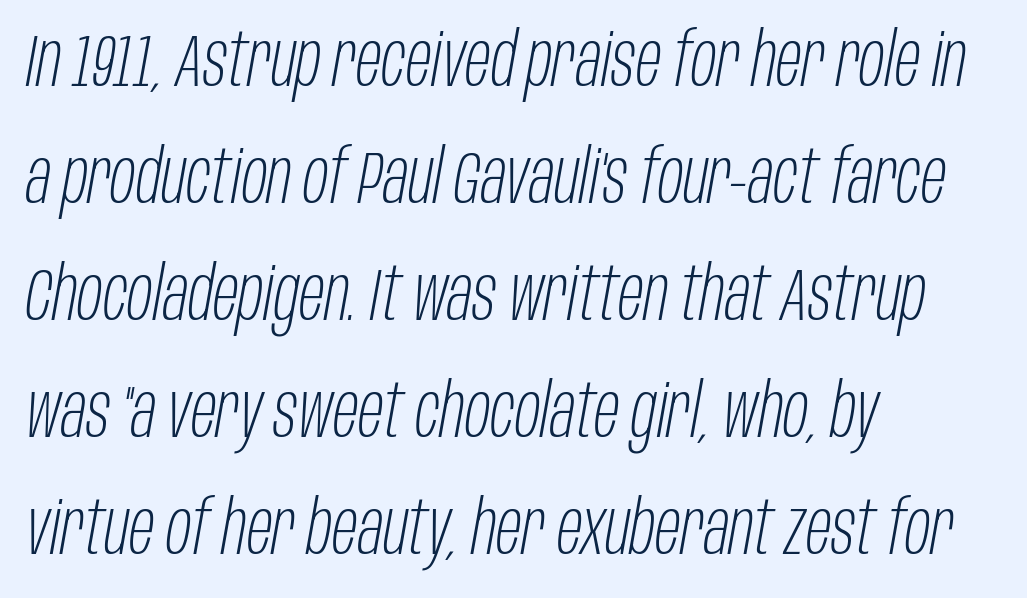
The image shows 75 px light, condensed type, italic (leaning right); set left-aligned, normal line spacing (1.56x), normal letter spacing, not underlined; low stroke contrast and a large x-height.
